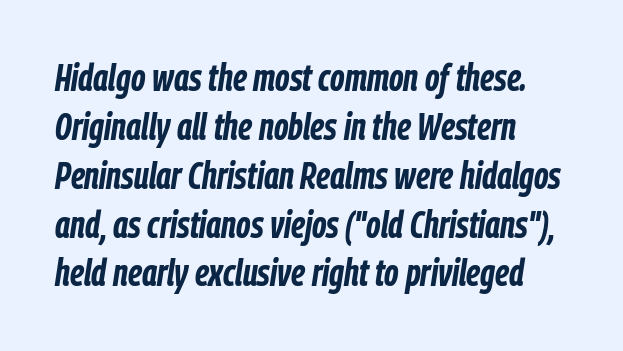
{"italic": "yes", "lean": "right", "slant_degrees": 9, "bold": "yes", "weight": "bold", "width": "condensed", "stroke_contrast": "low", "x_height": "medium", "monospaced": "no", "underline": "no", "align": "left", "line_spacing": "normal", "line_spacing_ratio": 1.32, "letter_spacing": "normal", "letter_spacing_em": 0.0, "glyph_px": 37}
